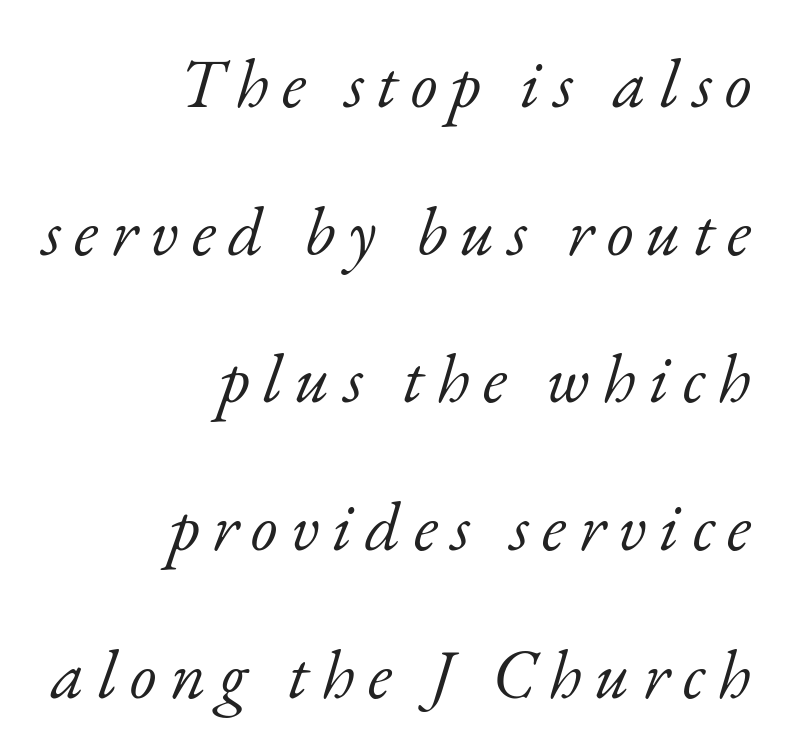
The passage shown is not underscored anywhere. Emphasis-style slanted type is in use. Looks like regular typesetting: each glyph gets only the width it needs. Typographically, this falls in the serif category.
